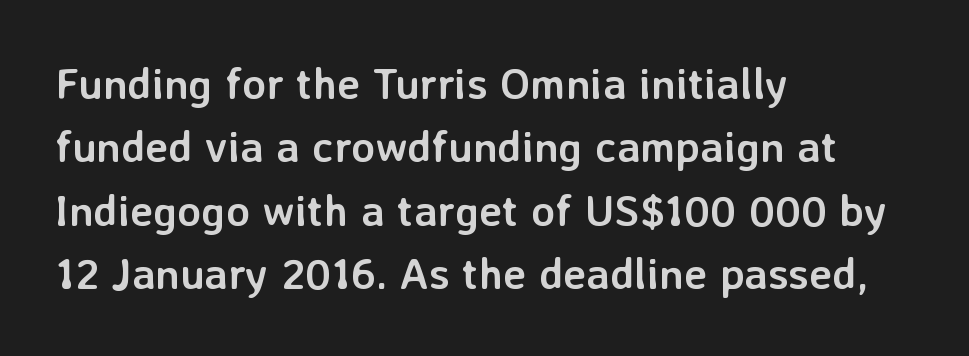
The image shows 44 px semibold sans-serif type, upright; set left-aligned, normal line spacing (1.44x), normal letter spacing, not underlined; low stroke contrast and a medium x-height.
